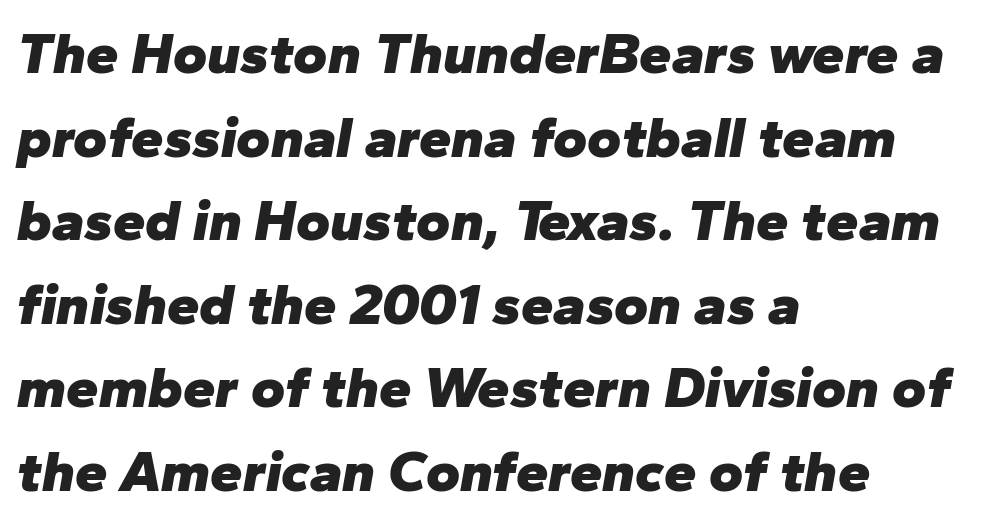
Q: Is the text bold? A: Yes.
Q: Is the text italic (slanted)? A: Yes, it leans right by about 10 degrees.
Q: Is the text underlined? A: No.
Q: How is the paragraph aligned? A: Left-aligned.
Q: Is the spacing between letters normal or unusually wide? A: Normal.
Q: Is the spacing between lines tight, normal or loose? A: Normal.
Q: Width (condensed, normal, or wide)? A: Normal.
Q: Stroke contrast? A: Low.
Q: x-height? A: Medium.
Q: Monospaced? A: No.
